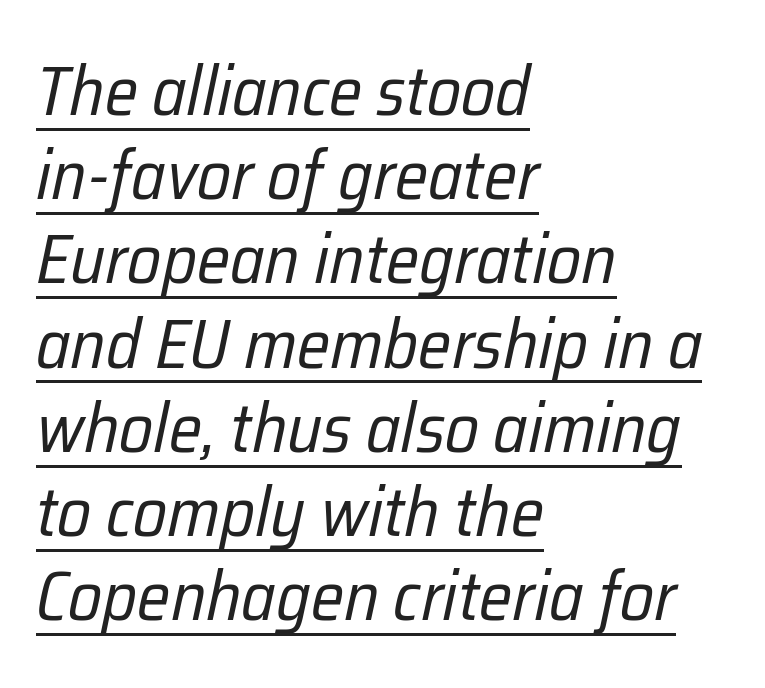
Q: Is the text bold? A: No.
Q: Is the text italic (slanted)? A: Yes, it leans right by about 12 degrees.
Q: Is the text underlined? A: Yes.
Q: How is the paragraph aligned? A: Left-aligned.
Q: Is the spacing between letters normal or unusually wide? A: Normal.
Q: Width (condensed, normal, or wide)? A: Condensed.
Q: Stroke contrast? A: Low.
Q: x-height? A: Medium.
Q: Monospaced? A: No.
